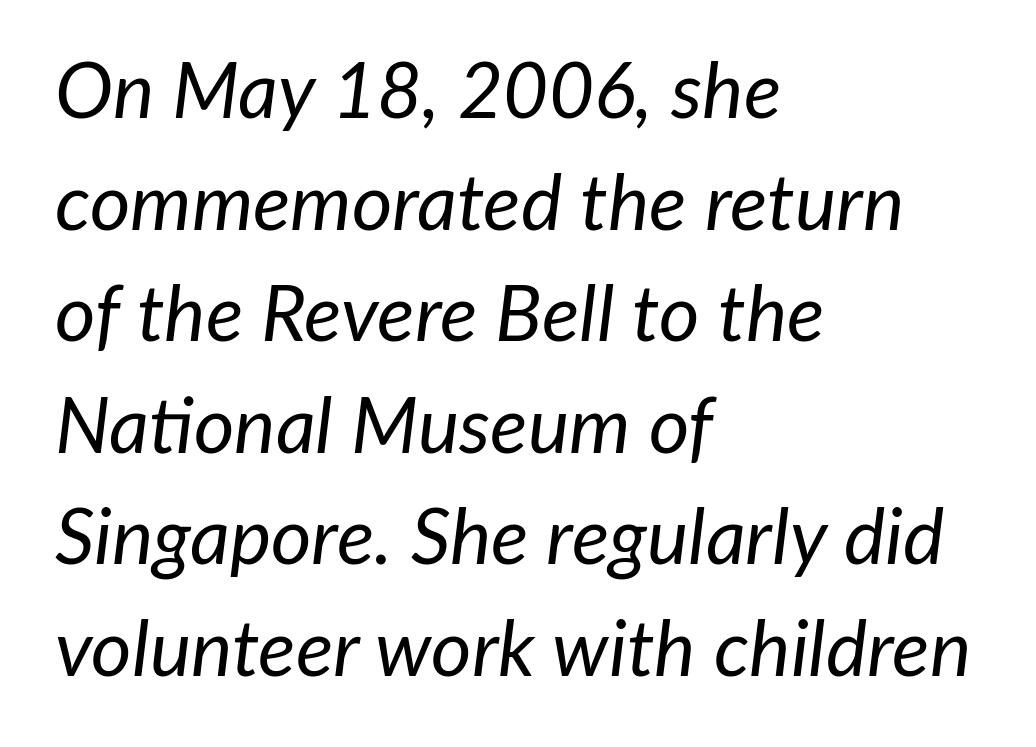
{"italic": "yes", "lean": "right", "slant_degrees": 7, "bold": "no", "weight": "regular", "width": "normal", "stroke_contrast": "low", "x_height": "medium", "monospaced": "no", "underline": "no", "align": "left", "line_spacing": "normal", "line_spacing_ratio": 1.43, "letter_spacing": "normal", "letter_spacing_em": 0.0, "glyph_px": 78}
